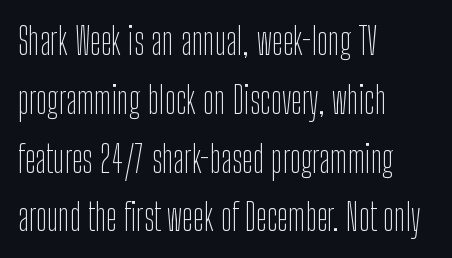
Posture: straight, roman, zero tilt. Short and long lines alike share a common starting point at left. Each new line begins a customary step beneath the previous one. The area under the type is left untouched. Look at the tracking — it's just the regular setting, nothing added.
